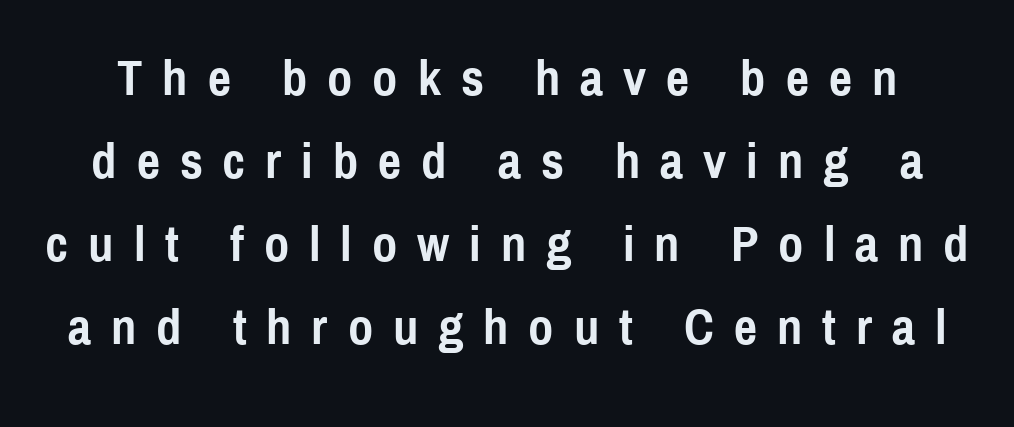
{"serif": "no", "italic": "no", "bold": "yes", "weight": "semibold", "width": "condensed", "x_height": "medium", "monospaced": "no", "underline": "no", "line_spacing": "normal", "line_spacing_ratio": 1.63, "letter_spacing": "wide", "letter_spacing_em": 0.39, "glyph_px": 51}
